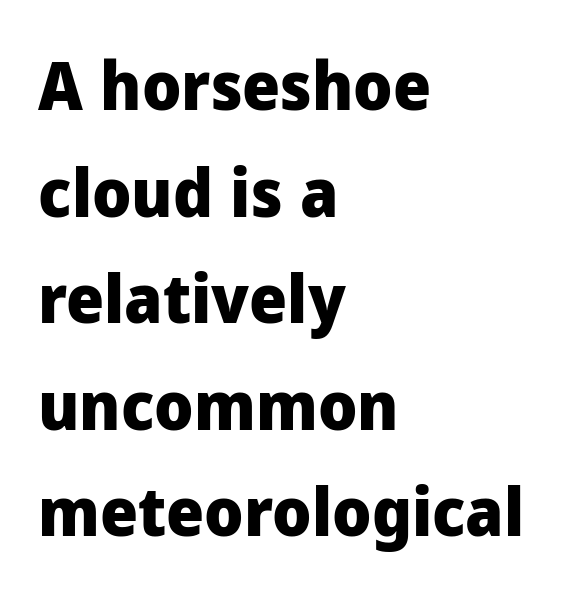
Note the varied advance widths — an 'i' is clearly narrower than an 'm'. Notice how the passage keeps a crisp vertical edge on the left only. The block of text has a typical density, with ordinary space between rows. The area under the type is left untouched. The type family on display is of the sans-serif kind. Heavy-handed strokes throughout: this text is bold.
